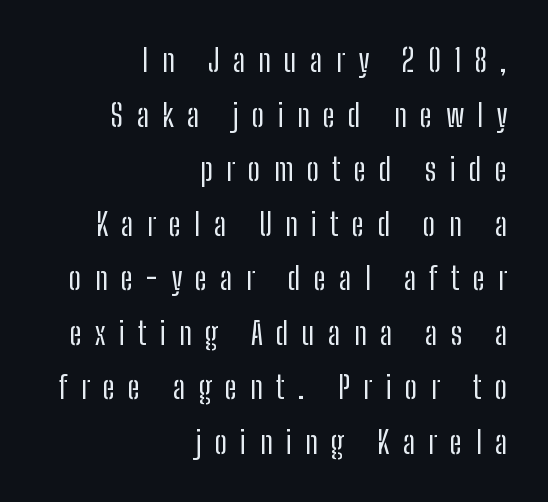
The image shows 31 px regular-weight, condensed sans-serif type, upright; set right-aligned, line spacing 1.76x, unusually wide letter spacing (+0.43 em), not underlined; low stroke contrast and a medium x-height.
